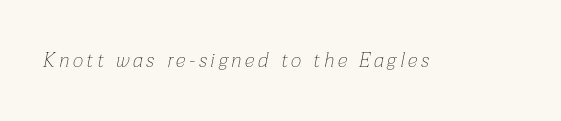
The image shows 20 px text type, italic (leaning right); set not underlined.
